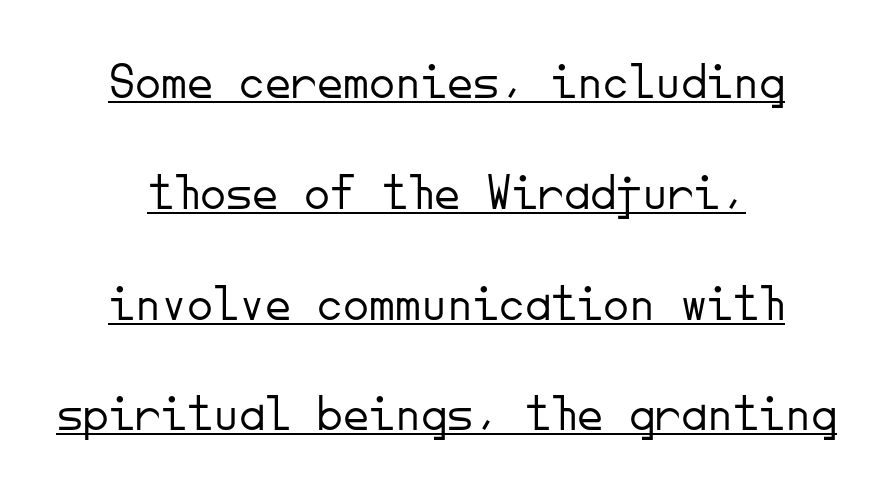
Stroke terminals: plain, sans-serif. Stroke thickness stays within the range of a standard reading face or lighter. Is there much room between lines? Yes — plenty of vertical air separates them. Observe the ordinary spacing: letters are neighbours, not strangers. The type sits square on the baseline with zero lean.
